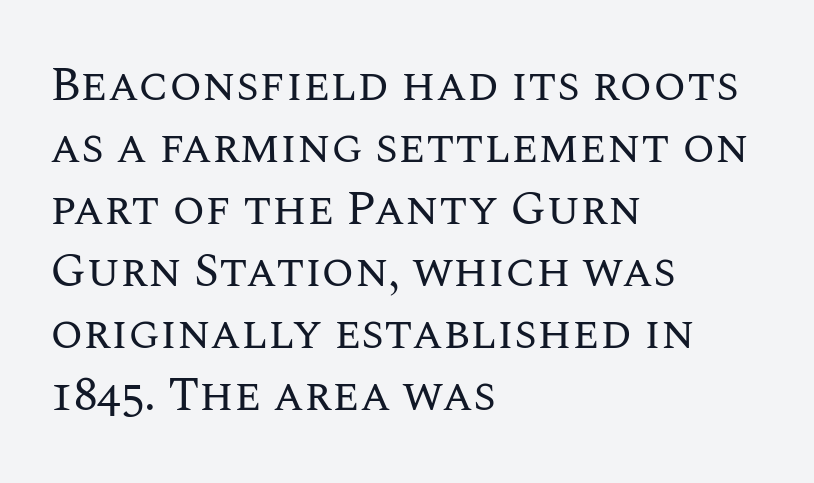
The image shows 47 px regular-weight type, upright; set left-aligned, normal line spacing (1.32x), normal letter spacing, not underlined; medium stroke contrast and a large x-height.
